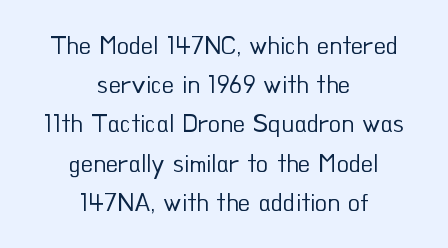
{"italic": "no", "bold": "no", "underline": "no", "align": "center", "line_spacing": "normal", "line_spacing_ratio": 1.57, "letter_spacing": "normal", "letter_spacing_em": 0.0, "glyph_px": 25}
